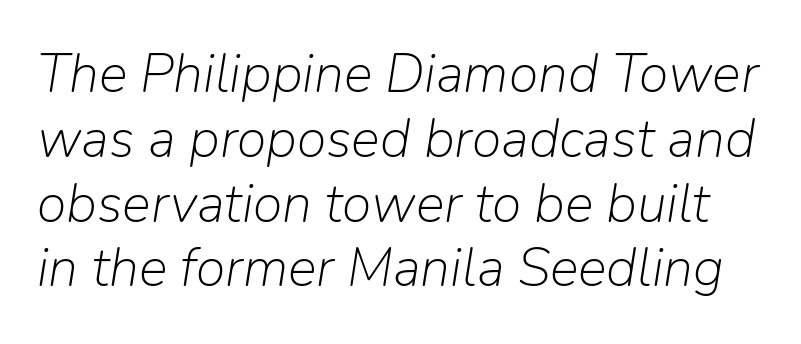
{"italic": "yes", "lean": "right", "slant_degrees": 9, "bold": "no", "weight": "light", "width": "normal", "stroke_contrast": "low", "x_height": "medium", "monospaced": "no", "underline": "no", "line_spacing_ratio": 1.2, "letter_spacing": "normal", "letter_spacing_em": 0.0, "glyph_px": 54}
